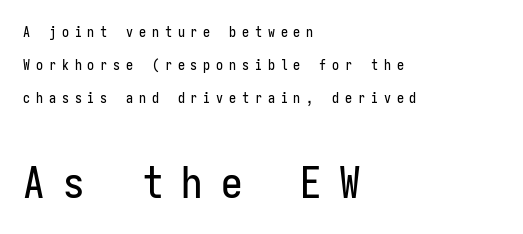
This is the regular roman posture of the typeface. Small over large — that's the arrangement of the two blocks here. The zone under the glyphs is completely vacant. Is this a fixed-width face? Yes — each glyph sits in an identical cell. This sample uses a sans-serif face.
